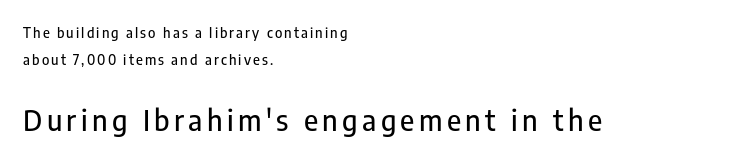
Q: Is the text italic (slanted)? A: No, it is upright.
Q: Is the typeface a serif or a sans-serif typeface? A: Sans-serif.
Q: Is the text underlined? A: No.
Q: How is the paragraph aligned? A: Left-aligned.
Q: Is the spacing between lines tight, normal or loose? A: Loose.
Q: Which block of text is set in a larger size, the first (top) or the second (bottom)? A: The second (bottom) one.
Q: Width (condensed, normal, or wide)? A: Condensed.
Q: Stroke contrast? A: Low.
Q: x-height? A: Medium.
Q: Monospaced? A: No.
